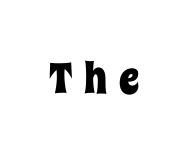
Do the letters lean? They stand straight. Descender tails drop into unmarked territory. Character widths vary here, with narrow letters taking less room than wide ones. Spacing between characters has been opened up far beyond the box default.
